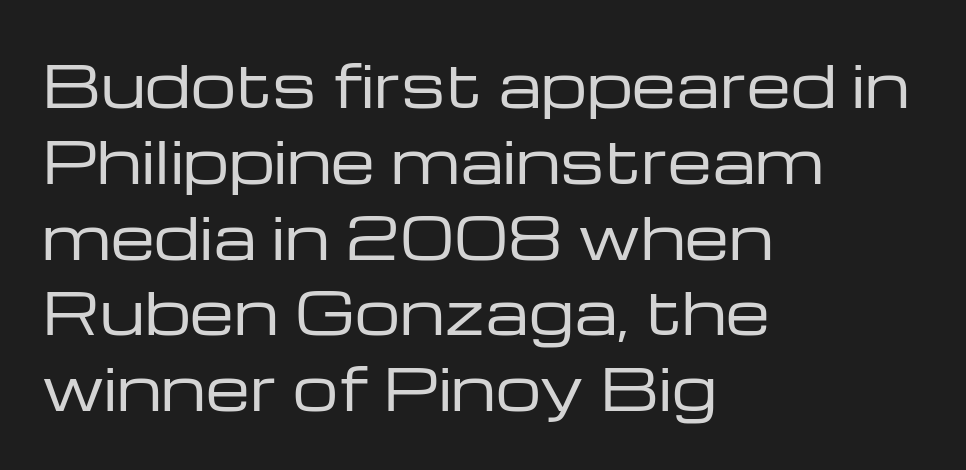
Rule under the text: the space is simply empty. The face used here is a sans, in the tradition of grotesques and geometrics. The font's upright variant was chosen for this text. If you drew a ruler down the left edge, every line would touch it. A typesetter would call this zero additional tracking. Horizontal bands of white between lines are of average thickness.
